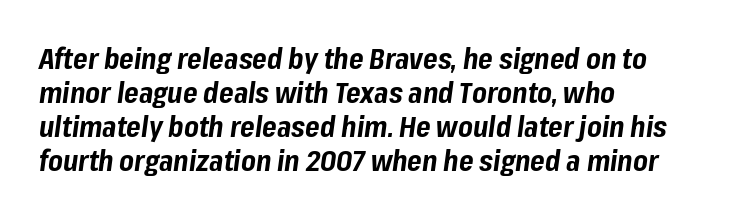
{"italic": "yes", "lean": "right", "slant_degrees": 8, "bold": "yes", "weight": "bold", "width": "normal", "stroke_contrast": "low", "x_height": "medium", "monospaced": "no", "underline": "no", "align": "left", "line_spacing_ratio": 1.21, "letter_spacing": "normal", "letter_spacing_em": 0.0, "glyph_px": 28}
